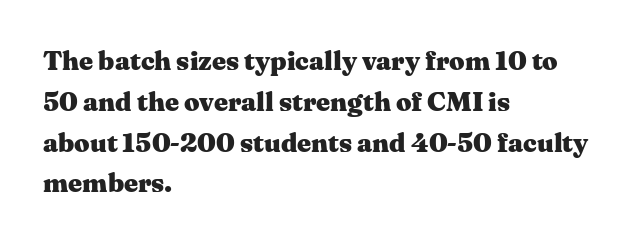
{"italic": "no", "bold": "yes", "underline": "no", "align": "left", "line_spacing": "normal", "line_spacing_ratio": 1.51, "letter_spacing": "normal", "letter_spacing_em": 0.0, "glyph_px": 27}
